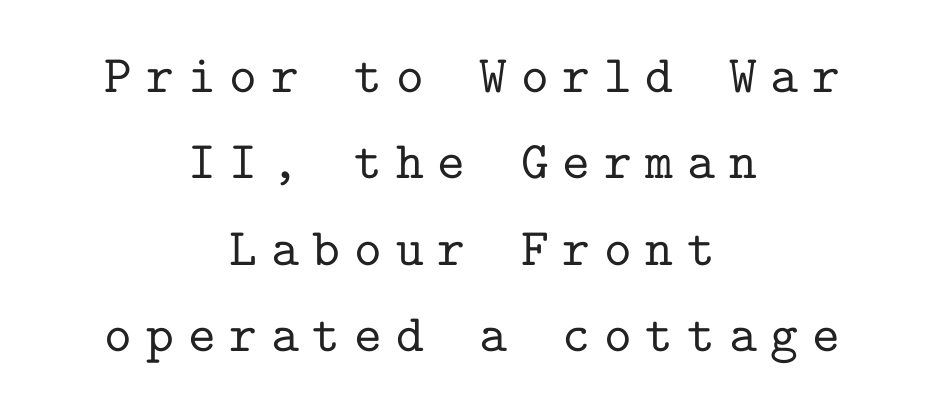
{"serif": "yes", "italic": "no", "width": "normal", "stroke_contrast": "low", "x_height": "medium", "monospaced": "yes", "underline": "no", "align": "center", "line_spacing": "normal", "line_spacing_ratio": 1.63, "letter_spacing": "wide", "letter_spacing_em": 0.26, "glyph_px": 53}
